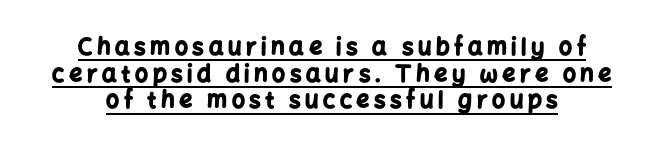
Substantial extra tracking has been applied to these lines. The lettering stays uniformly vertical, giving the passage a roman look. Glance below the letters and you will spot a drawn line. The lines are quadded center.
